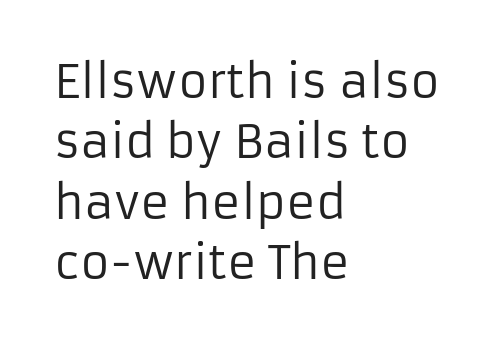
{"serif": "no", "italic": "no", "bold": "no", "weight": "regular", "width": "normal", "stroke_contrast": "low", "x_height": "medium", "monospaced": "no", "underline": "no", "align": "left", "line_spacing": "normal", "line_spacing_ratio": 1.34, "letter_spacing": "normal", "letter_spacing_em": 0.0, "glyph_px": 45}
